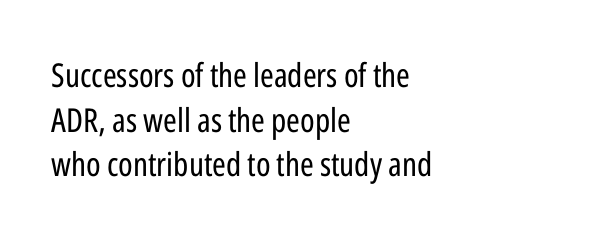
Q: Is the text bold? A: No.
Q: Is the text italic (slanted)? A: No, it is upright.
Q: Is the typeface a serif or a sans-serif typeface? A: Sans-serif.
Q: Is the text underlined? A: No.
Q: How is the paragraph aligned? A: Left-aligned.
Q: Is the spacing between letters normal or unusually wide? A: Normal.
Q: Is the spacing between lines tight, normal or loose? A: Normal.
Q: Width (condensed, normal, or wide)? A: Condensed.
Q: Stroke contrast? A: Low.
Q: x-height? A: Medium.
Q: Monospaced? A: No.
